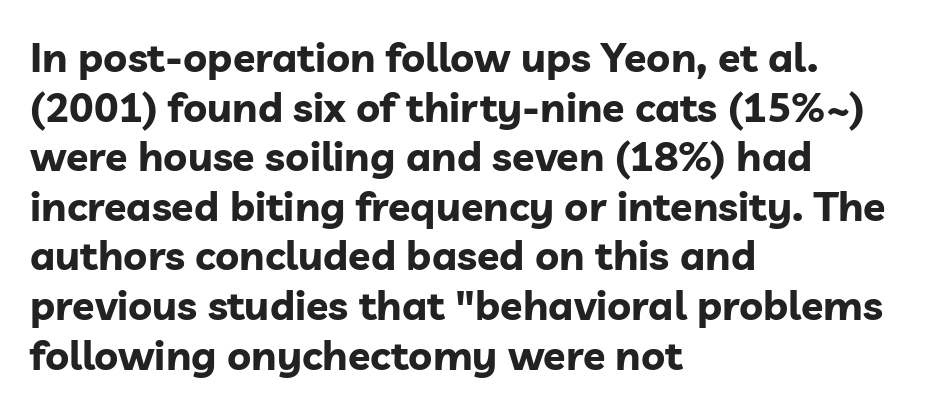
Q: Is the text bold? A: Yes.
Q: Is the text italic (slanted)? A: No, it is upright.
Q: Is the typeface a serif or a sans-serif typeface? A: Sans-serif.
Q: Is the text underlined? A: No.
Q: How is the paragraph aligned? A: Left-aligned.
Q: Is the spacing between letters normal or unusually wide? A: Normal.
Q: Width (condensed, normal, or wide)? A: Normal.
Q: Stroke contrast? A: Low.
Q: x-height? A: Medium.
Q: Monospaced? A: No.
